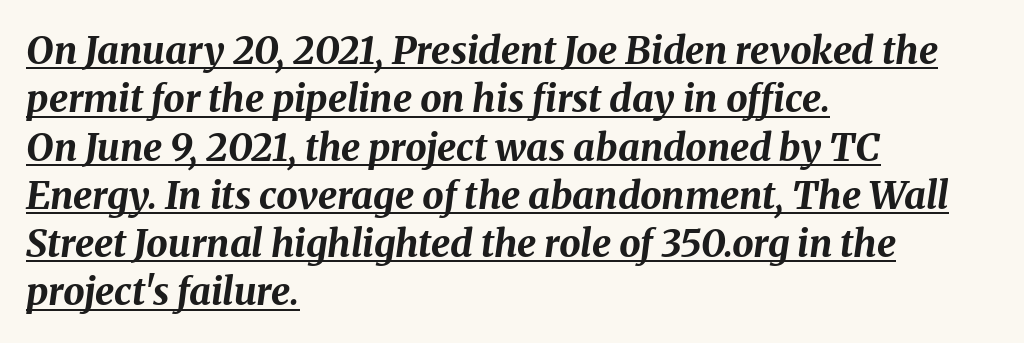
Q: Is the text bold? A: Yes.
Q: Is the text italic (slanted)? A: Yes, it leans right by about 8 degrees.
Q: Is the text underlined? A: Yes.
Q: How is the paragraph aligned? A: Left-aligned.
Q: Is the spacing between letters normal or unusually wide? A: Normal.
Q: Is the spacing between lines tight, normal or loose? A: Normal.
Q: Width (condensed, normal, or wide)? A: Normal.
Q: Stroke contrast? A: Medium.
Q: x-height? A: Medium.
Q: Monospaced? A: No.
